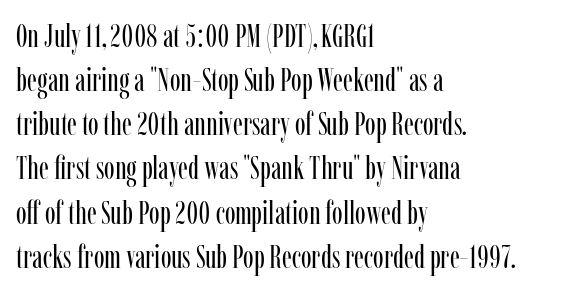
Q: Is the text bold? A: No.
Q: Is the text italic (slanted)? A: No, it is upright.
Q: Is the typeface a serif or a sans-serif typeface? A: Serif.
Q: Is the text underlined? A: No.
Q: How is the paragraph aligned? A: Left-aligned.
Q: Is the spacing between letters normal or unusually wide? A: Normal.
Q: Is the spacing between lines tight, normal or loose? A: Normal.
Q: Width (condensed, normal, or wide)? A: Condensed.
Q: Stroke contrast? A: Low.
Q: x-height? A: Medium.
Q: Monospaced? A: No.
